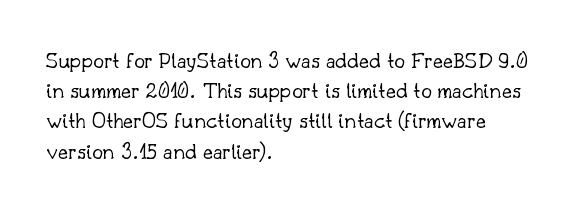
The weight would be labelled regular, book, light, or lighter still. Every stem runs plumb, perpendicular to the baseline. Descender tails drop into unmarked territory. One glance says typical: line gaps are just what's usual.
